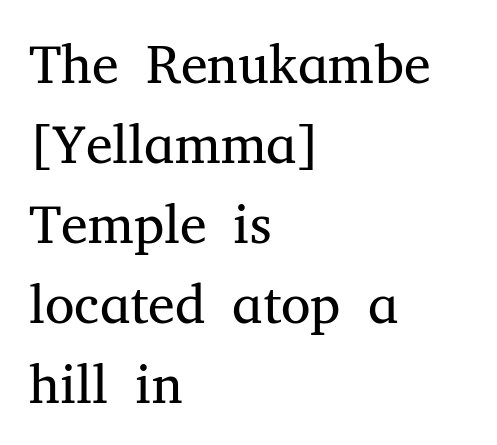
Q: Is the text bold? A: No.
Q: Is the text italic (slanted)? A: No, it is upright.
Q: Is the typeface a serif or a sans-serif typeface? A: Serif.
Q: Is the text underlined? A: No.
Q: How is the paragraph aligned? A: Left-aligned.
Q: Is the spacing between letters normal or unusually wide? A: Normal.
Q: Is the spacing between lines tight, normal or loose? A: Normal.
Q: Width (condensed, normal, or wide)? A: Normal.
Q: Stroke contrast? A: Medium.
Q: x-height? A: Medium.
Q: Monospaced? A: No.
